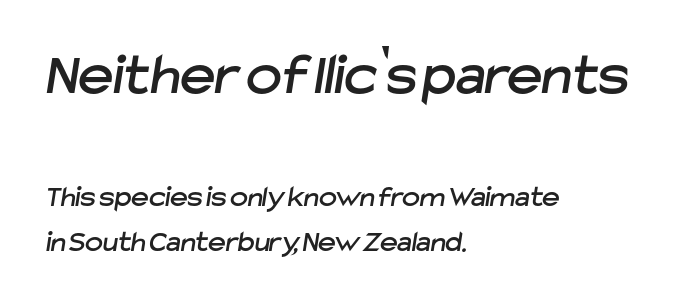
{"serif": "no", "width": "normal", "stroke_contrast": "low", "x_height": "medium", "monospaced": "no", "underline": "no", "align": "left", "line_spacing": "normal", "line_spacing_ratio": 1.49, "letter_spacing": "normal", "letter_spacing_em": 0.0, "larger_block": "first", "size_ratio": 2.0, "glyph_px": 60}
